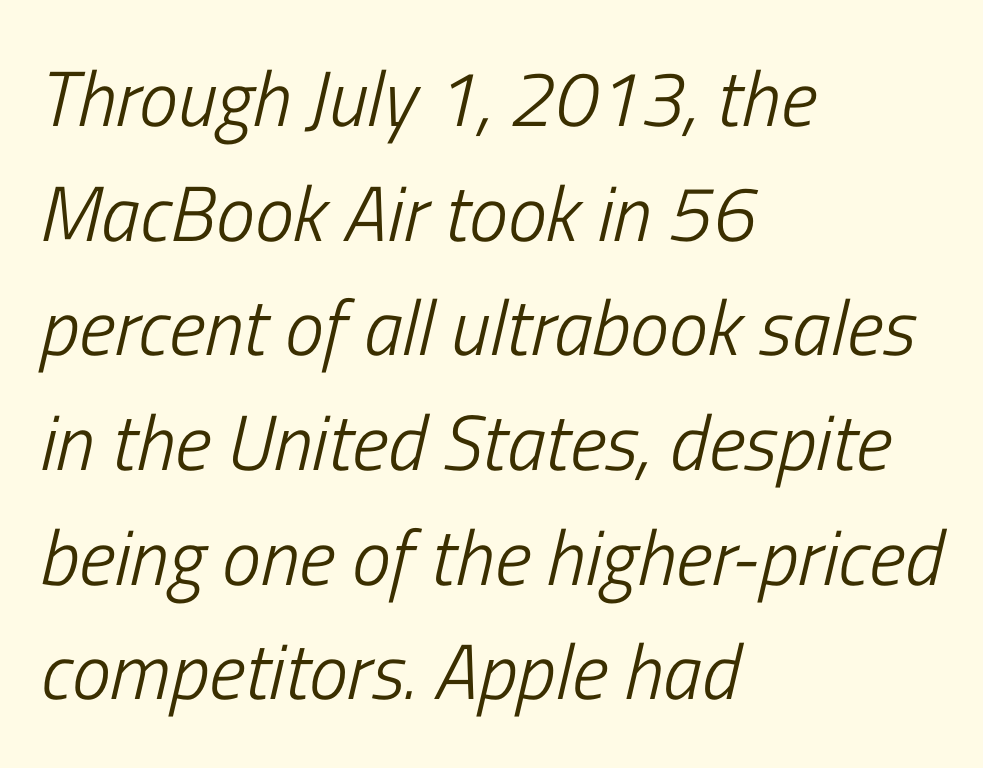
{"italic": "yes", "lean": "right", "slant_degrees": 13, "bold": "no", "weight": "light", "width": "condensed", "stroke_contrast": "low", "x_height": "medium", "monospaced": "no", "underline": "no", "align": "left", "line_spacing": "normal", "line_spacing_ratio": 1.47, "letter_spacing": "normal", "letter_spacing_em": 0.0, "glyph_px": 78}
